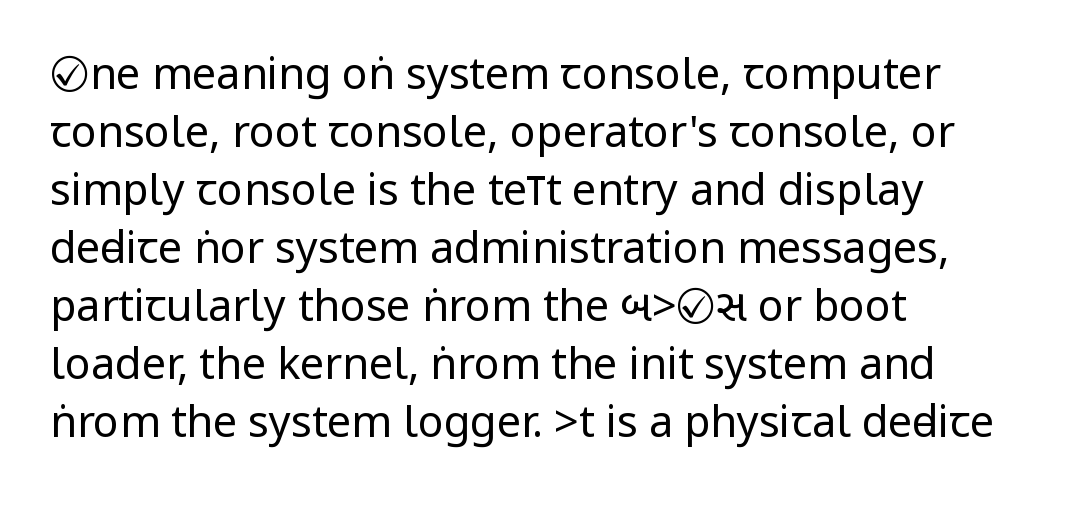
The image shows 43 px regular-weight, condensed sans-serif type, upright; set left-aligned, normal line spacing (1.35x), normal letter spacing, not underlined; low stroke contrast.
